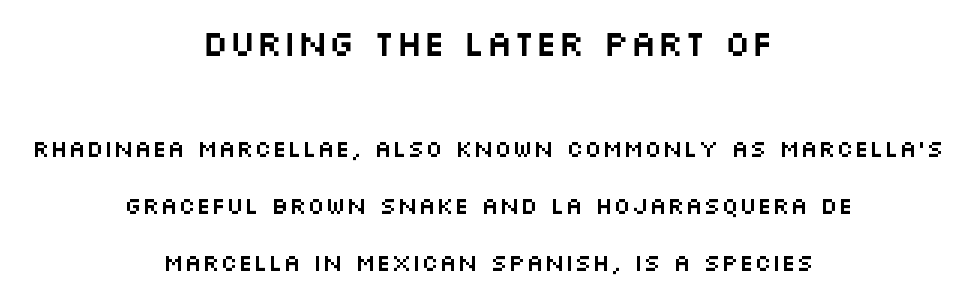
These lines are rendered in a variable-pitch font. Neither beginnings nor endings align; midpoints do. Every stem runs plumb, perpendicular to the baseline. Visually, the top section dominates because its glyphs are scaled up. In terms of letterspacing, this is plain default setting.
